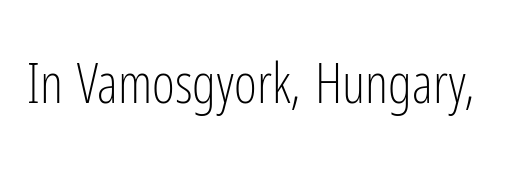
The image shows 55 px light, condensed sans-serif type, upright; set normal letter spacing, not underlined; low stroke contrast and a medium x-height.
